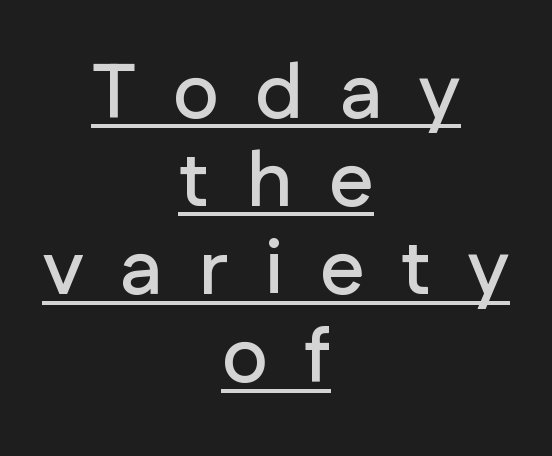
{"serif": "no", "italic": "no", "width": "normal", "stroke_contrast": "low", "x_height": "medium", "monospaced": "no", "underline": "yes", "align": "center", "line_spacing": "tight", "line_spacing_ratio": 1.13, "letter_spacing": "wide", "letter_spacing_em": 0.47, "glyph_px": 78}
